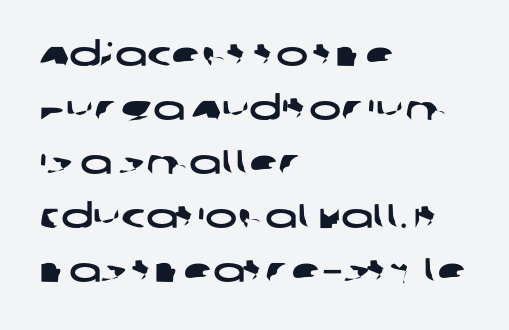
{"serif": "no", "width": "wide", "stroke_contrast": "low", "x_height": "large", "monospaced": "no", "underline": "no", "align": "left", "line_spacing": "normal", "line_spacing_ratio": 1.59, "letter_spacing": "normal", "letter_spacing_em": 0.0, "glyph_px": 34}
